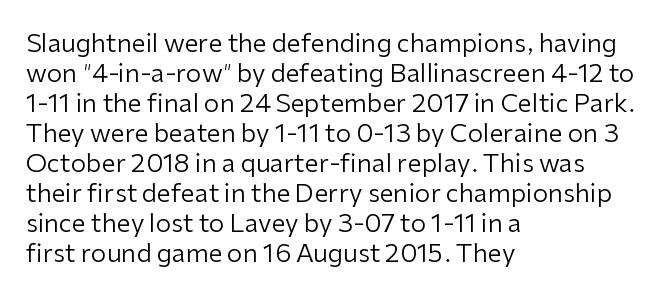
Q: Is the text bold? A: No.
Q: Is the text italic (slanted)? A: No, it is upright.
Q: Is the text underlined? A: No.
Q: How is the paragraph aligned? A: Left-aligned.
Q: Is the spacing between letters normal or unusually wide? A: Normal.
